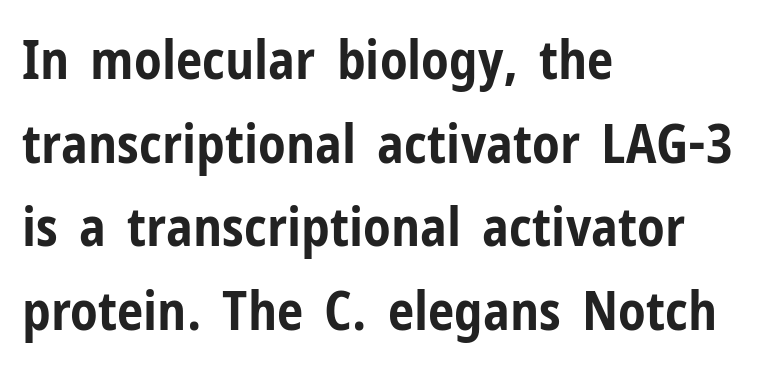
Q: Is the text bold? A: Yes.
Q: Is the text italic (slanted)? A: No, it is upright.
Q: Is the typeface a serif or a sans-serif typeface? A: Sans-serif.
Q: Is the text underlined? A: No.
Q: How is the paragraph aligned? A: Left-aligned.
Q: Is the spacing between letters normal or unusually wide? A: Normal.
Q: Is the spacing between lines tight, normal or loose? A: Normal.
Q: Width (condensed, normal, or wide)? A: Condensed.
Q: Stroke contrast? A: Low.
Q: x-height? A: Medium.
Q: Monospaced? A: No.
